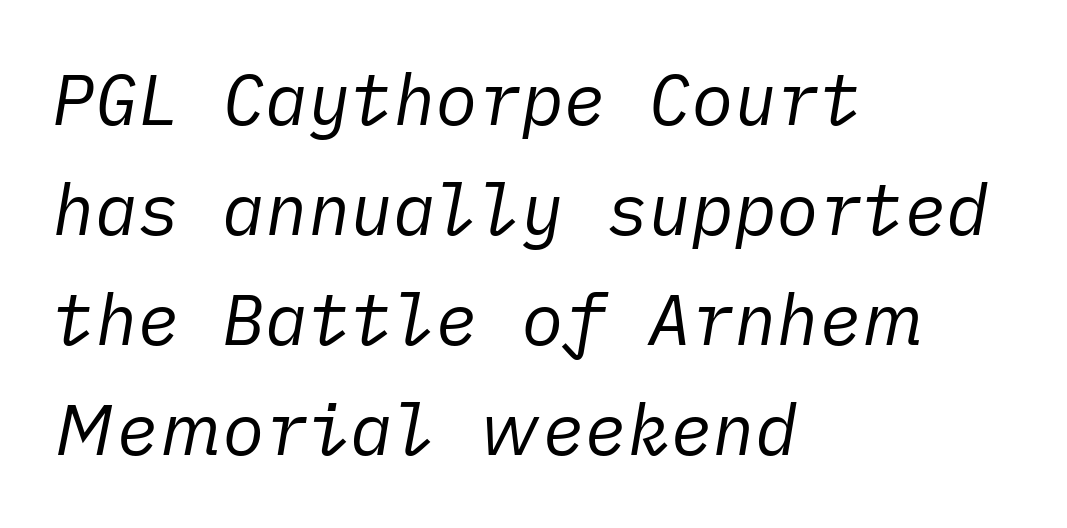
The image shows 71 px regular-weight type, italic (leaning right); set left-aligned, normal line spacing (1.55x), normal letter spacing, not underlined; low stroke contrast and a medium x-height.
